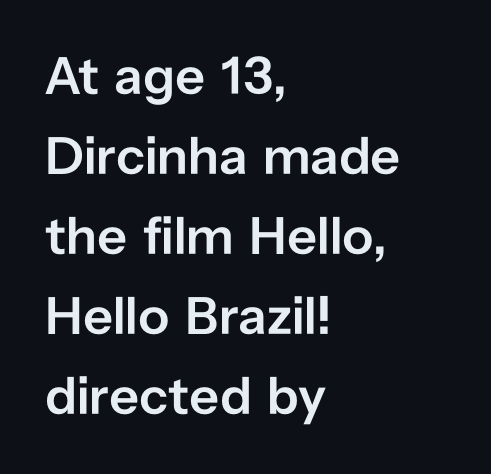
{"serif": "no", "italic": "no", "bold": "semi", "weight": "semibold", "width": "normal", "stroke_contrast": "low", "x_height": "medium", "monospaced": "no", "underline": "no", "align": "left", "line_spacing": "normal", "line_spacing_ratio": 1.51, "letter_spacing": "normal", "letter_spacing_em": 0.0, "glyph_px": 53}
